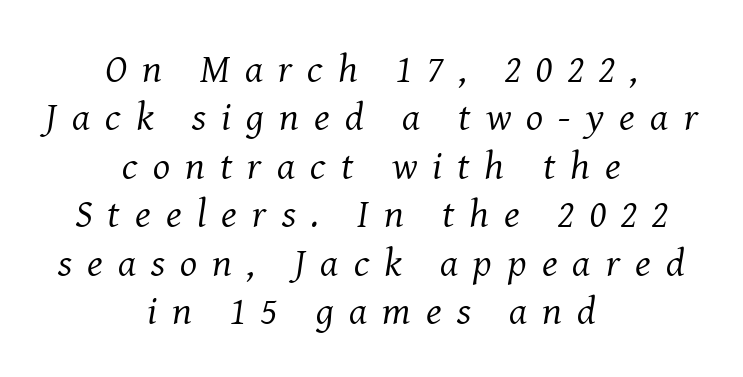
Compared with a flush-left layout, this one balances lines on the center instead. Here the designer chose a conventional face with non-uniform glyph widths. I'd call this a serif setting — the letters wear small feet. The glyphs are unaccompanied by any horizontal stroke below them. This is oblique type, the kind used for emphasis or titles.
